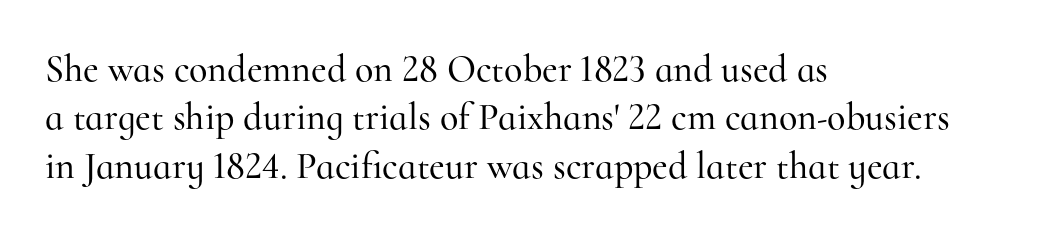
Q: Is the text italic (slanted)? A: No, it is upright.
Q: Is the typeface a serif or a sans-serif typeface? A: Serif.
Q: Is the text underlined? A: No.
Q: How is the paragraph aligned? A: Left-aligned.
Q: Is the spacing between letters normal or unusually wide? A: Normal.
Q: Is the spacing between lines tight, normal or loose? A: Normal.
Q: Width (condensed, normal, or wide)? A: Normal.
Q: Stroke contrast? A: High.
Q: x-height? A: Small.
Q: Monospaced? A: No.
